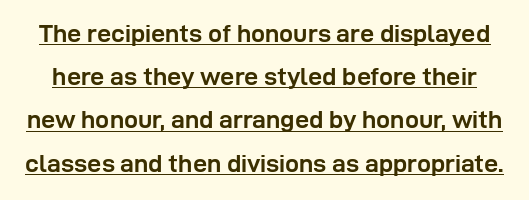
Q: Is the text bold? A: Yes.
Q: Is the text italic (slanted)? A: No, it is upright.
Q: Is the text underlined? A: Yes.
Q: Is the spacing between letters normal or unusually wide? A: Normal.
